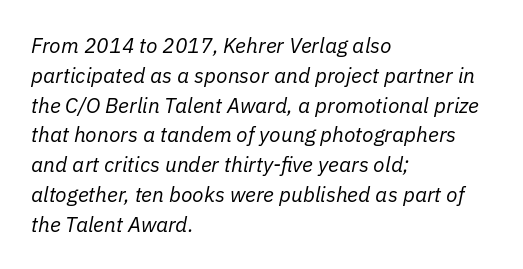
No word sits above an underline. One glance says typical: line gaps are just what's usual. The font is comparable to plain body text, perhaps lighter. Does the copy run flush right? No — it runs flush left. What stands out about the letter spacing? Nothing — it is the standard amount.
